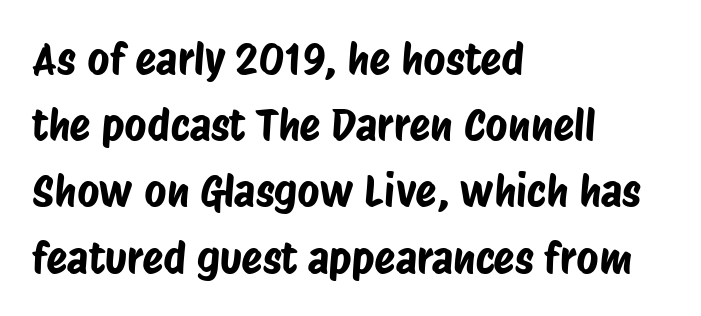
{"serif": "no", "width": "condensed", "stroke_contrast": "low", "x_height": "large", "monospaced": "no", "underline": "no", "align": "left", "line_spacing": "normal", "line_spacing_ratio": 1.54, "letter_spacing": "normal", "letter_spacing_em": 0.0, "glyph_px": 43}
